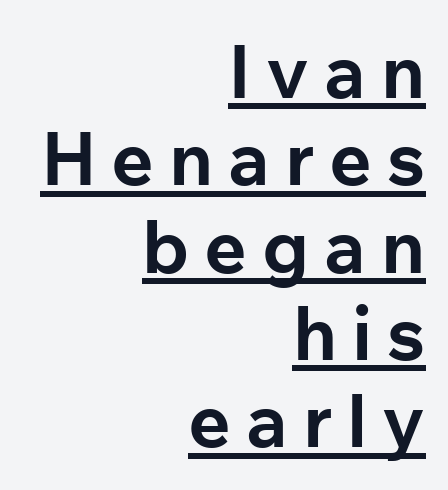
The image shows 74 px bold sans-serif type, upright; set right-aligned, line spacing 1.18x, unusually wide letter spacing (+0.2 em), underlined; low stroke contrast and a medium x-height.
